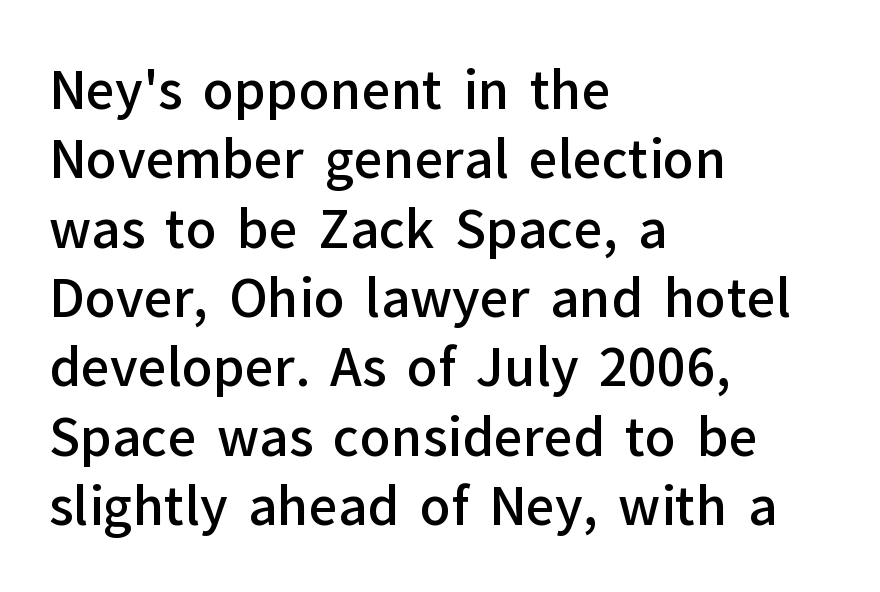
Tracking here is standard; glyphs follow each other at the usual distance. The passage shown is typed in a proportional face where columns would drift. Every stem runs plumb, perpendicular to the baseline. Are there feet on the stems? There aren't — it's a sans. The passage shown is not underscored anywhere. Typeset ragged right — the left edge is the straight one.
